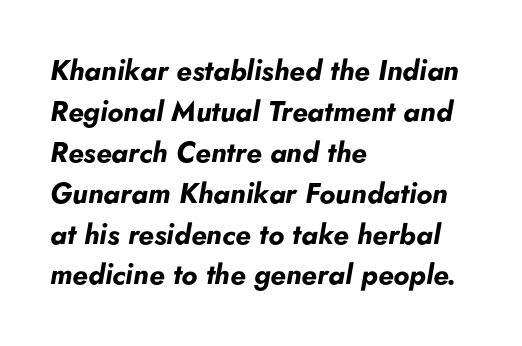
The image shows 28 px bold type, italic (leaning right); set left-aligned, normal line spacing (1.46x), normal letter spacing, not underlined; low stroke contrast and a small x-height.
